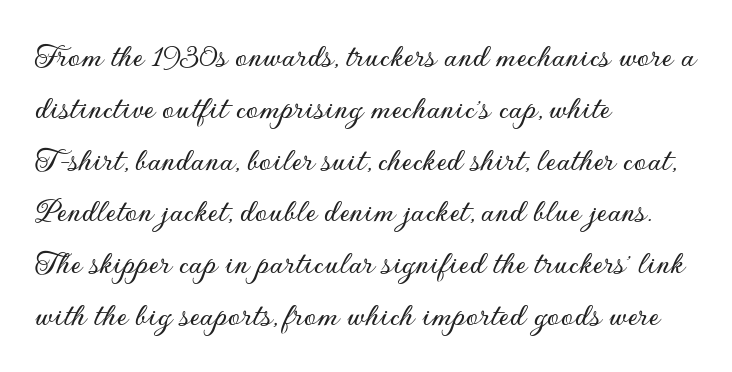
{"serif": "no", "width": "normal", "stroke_contrast": "low", "x_height": "small", "monospaced": "no", "underline": "no", "align": "left", "line_spacing": "normal", "line_spacing_ratio": 1.48, "letter_spacing": "normal", "letter_spacing_em": 0.0, "glyph_px": 35}
